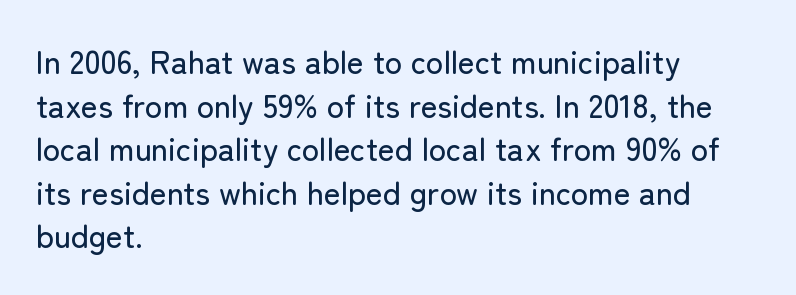
Q: Is the text italic (slanted)? A: No, it is upright.
Q: Is the typeface a serif or a sans-serif typeface? A: Sans-serif.
Q: Is the text underlined? A: No.
Q: How is the paragraph aligned? A: Left-aligned.
Q: Is the spacing between letters normal or unusually wide? A: Normal.
Q: Is the spacing between lines tight, normal or loose? A: Normal.
Q: Width (condensed, normal, or wide)? A: Normal.
Q: Stroke contrast? A: Low.
Q: x-height? A: Medium.
Q: Monospaced? A: No.
